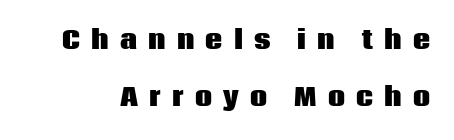
Is the letter spacing exaggerated? Yes — the characters are pushed far apart. Letters rest on an invisible, unmarked baseline. Vertically, the passage feels expansive, rows floating well apart. Heavy-handed strokes throughout: this text is bold.
